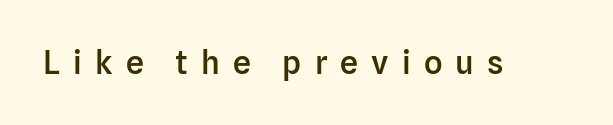
Q: Is the text bold? A: Semi-bold.
Q: Is the text italic (slanted)? A: No, it is upright.
Q: Is the typeface a serif or a sans-serif typeface? A: Sans-serif.
Q: Is the text underlined? A: No.
Q: Is the spacing between letters normal or unusually wide? A: Unusually wide.
Q: Width (condensed, normal, or wide)? A: Normal.
Q: Stroke contrast? A: Low.
Q: x-height? A: Medium.
Q: Monospaced? A: No.
